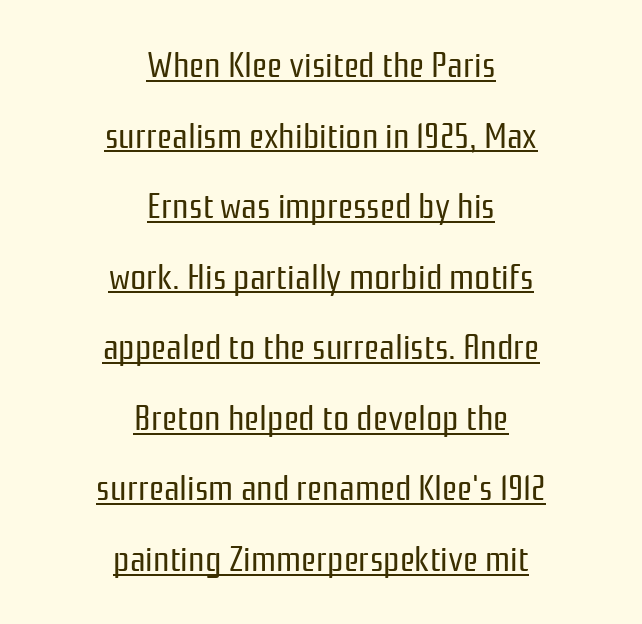
{"serif": "no", "italic": "no", "bold": "no", "weight": "regular", "width": "condensed", "stroke_contrast": "low", "x_height": "medium", "monospaced": "no", "underline": "yes", "align": "center", "line_spacing": "loose", "line_spacing_ratio": 1.96, "letter_spacing": "normal", "letter_spacing_em": 0.0, "glyph_px": 36}
